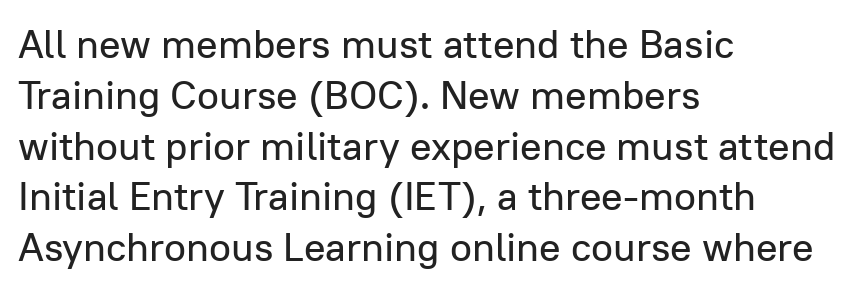
{"serif": "no", "italic": "no", "width": "normal", "stroke_contrast": "low", "x_height": "medium", "monospaced": "no", "underline": "no", "align": "left", "line_spacing": "normal", "line_spacing_ratio": 1.27, "letter_spacing": "normal", "letter_spacing_em": 0.0, "glyph_px": 40}
